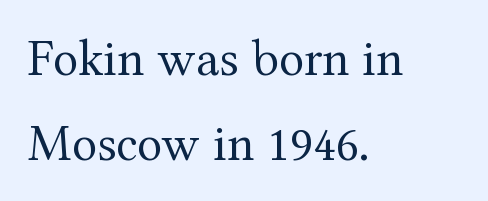
The image shows 52 px regular-weight serif type, upright; set left-aligned, normal line spacing (1.63x), normal letter spacing, not underlined; medium stroke contrast and a medium x-height.
